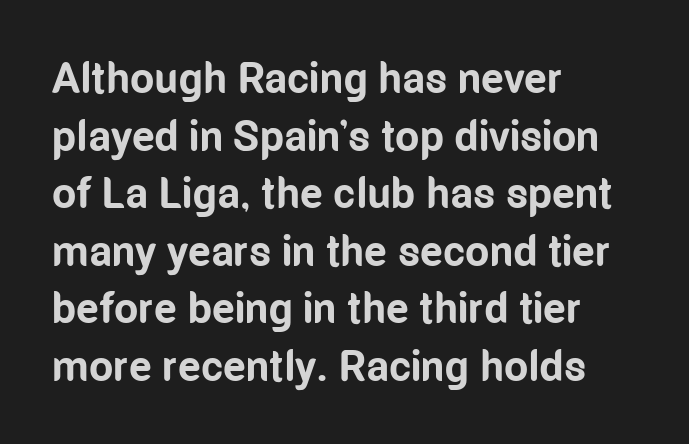
Q: Is the text bold? A: Yes.
Q: Is the text italic (slanted)? A: No, it is upright.
Q: Is the typeface a serif or a sans-serif typeface? A: Sans-serif.
Q: Is the text underlined? A: No.
Q: How is the paragraph aligned? A: Left-aligned.
Q: Is the spacing between letters normal or unusually wide? A: Normal.
Q: Is the spacing between lines tight, normal or loose? A: Normal.
Q: Width (condensed, normal, or wide)? A: Condensed.
Q: Stroke contrast? A: Low.
Q: x-height? A: Medium.
Q: Monospaced? A: No.
